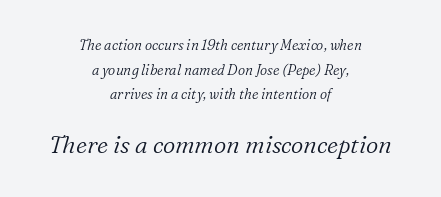
The image shows 24 px text type, italic (leaning right); set centered, line spacing 1.76x, normal letter spacing, not underlined; the second (bottom) block is 1.71x larger.
